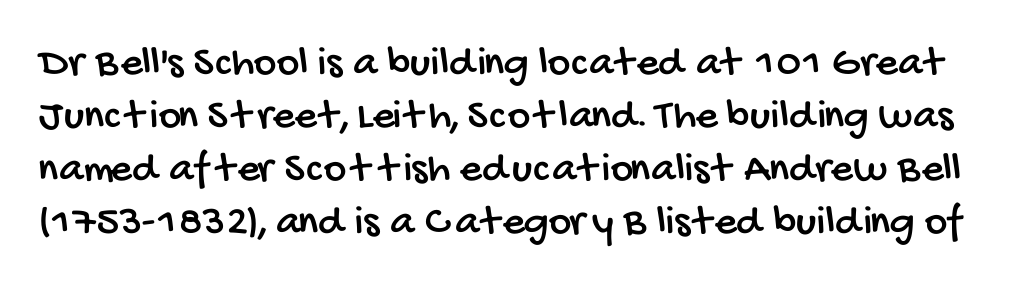
This sample uses a sans-serif face. Students, note that the glyphs here touch the page at normal intervals. Plain, unruled lines of type. This sample has the flowing, uneven cadence of proportional lettering.
